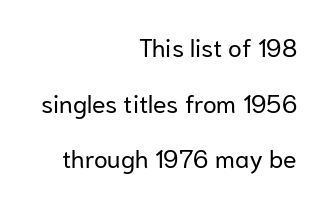
The image shows 25 px text type, upright; set right-aligned, loose line spacing (2.23x), normal letter spacing, not underlined.
